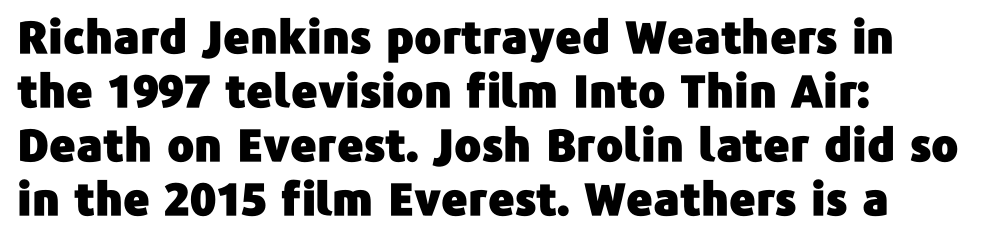
Underlining? Definitely not there. The ragged edge is on the right, which tells us the setting is flush left. The letters advance in unequal steps, a hallmark of proportional type. Tall strokes in this sample are plumb rather than angled.
